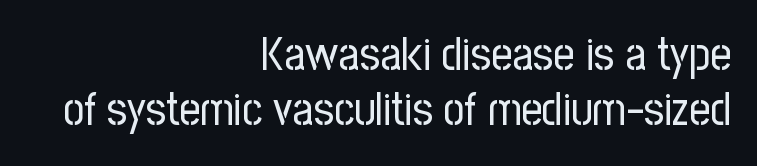
The image shows 46 px regular-weight, condensed sans-serif type, upright; set right-aligned, line spacing 1.19x, normal letter spacing, not underlined; low stroke contrast and a medium x-height.
